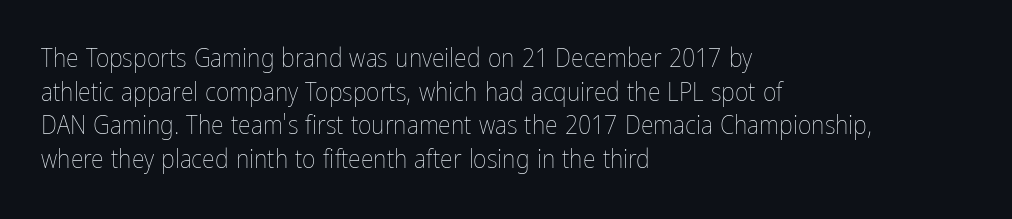
Q: Is the text bold? A: No.
Q: Is the text italic (slanted)? A: No, it is upright.
Q: Is the text underlined? A: No.
Q: How is the paragraph aligned? A: Left-aligned.
Q: Is the spacing between letters normal or unusually wide? A: Normal.
Q: Is the spacing between lines tight, normal or loose? A: Normal.
